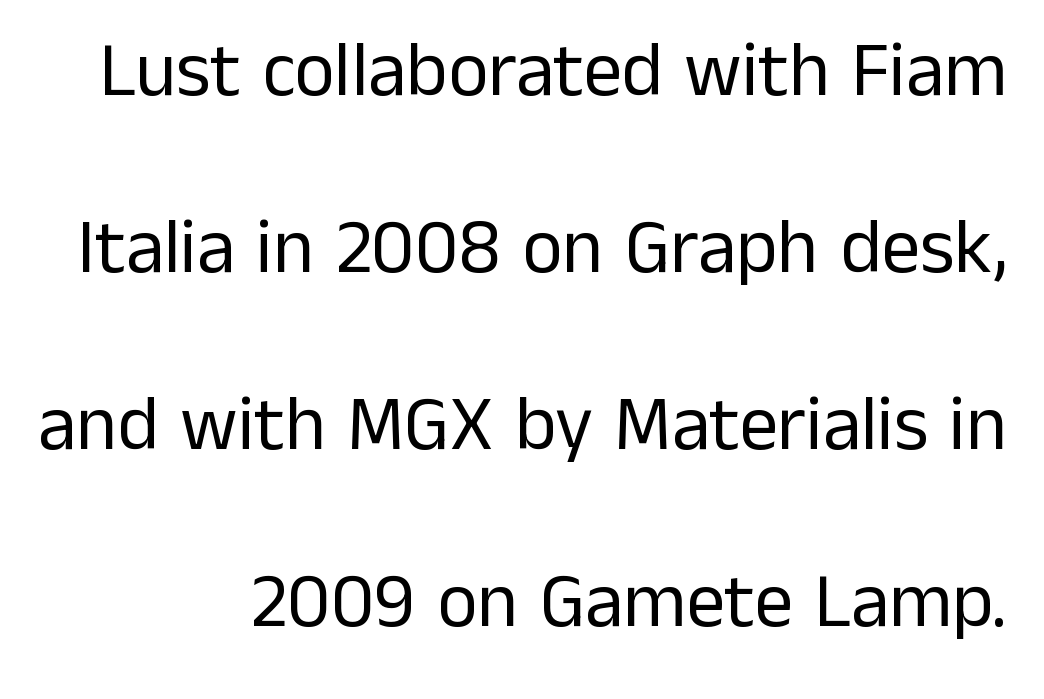
{"serif": "no", "italic": "no", "bold": "no", "weight": "regular", "width": "normal", "stroke_contrast": "low", "x_height": "medium", "monospaced": "no", "underline": "no", "align": "right", "line_spacing": "loose", "line_spacing_ratio": 2.3, "letter_spacing": "normal", "letter_spacing_em": 0.0, "glyph_px": 77}
